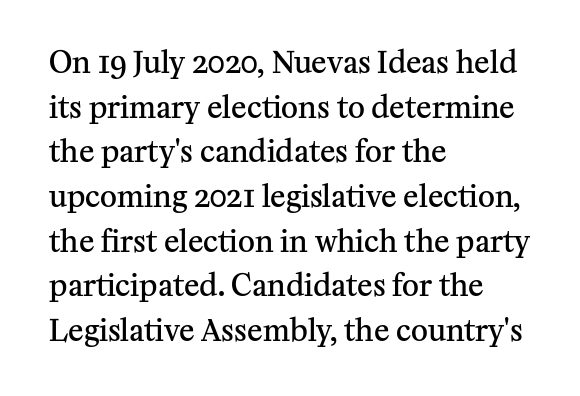
Underline: absent. The letters advance in unequal steps, a hallmark of proportional type. Serif or sans? Serif — the stroke terminals have little feet. One-word summary of the alignment: left. How are the letters spaced? Ordinarily, with no added tracking.
